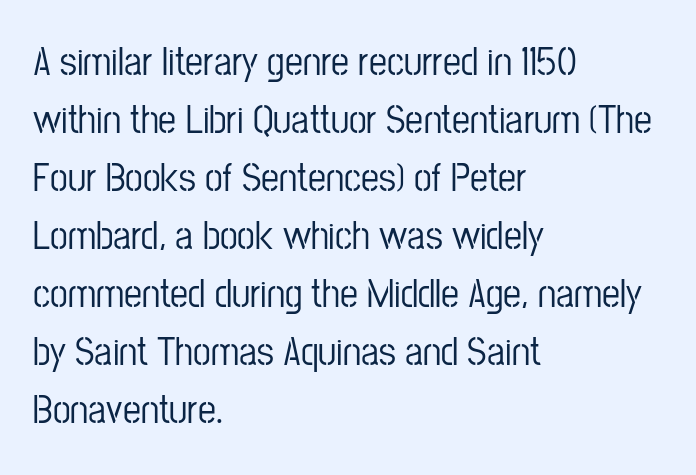
This sample keeps an unexceptional amount of space between lines. A typesetter would call this proportional, since set widths differ per character. Casual observation: everything's shoved over to the left. Serifs: no, the terminals of the letterforms are clean. No extra tracking has been applied to these lines.
